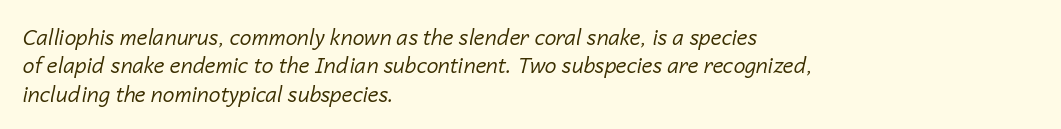
{"italic": "yes", "lean": "right", "slant_degrees": 14, "bold": "no", "underline": "no", "align": "left", "line_spacing": "normal", "line_spacing_ratio": 1.35, "letter_spacing": "normal", "letter_spacing_em": 0.0, "glyph_px": 21}
